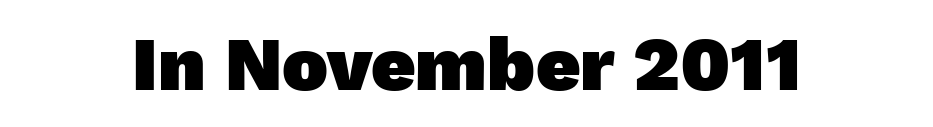
The image shows 77 px heavy sans-serif type; set centered, normal letter spacing, not underlined; low stroke contrast and a medium x-height.
